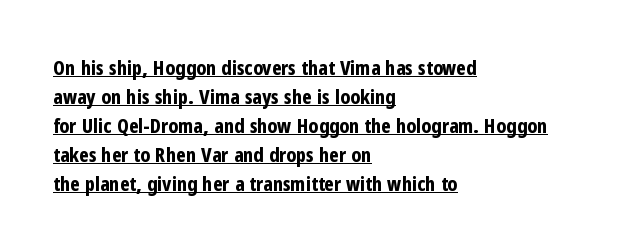
The image shows 20 px bold type, upright; set left-aligned, normal line spacing (1.45x), normal letter spacing, underlined.
